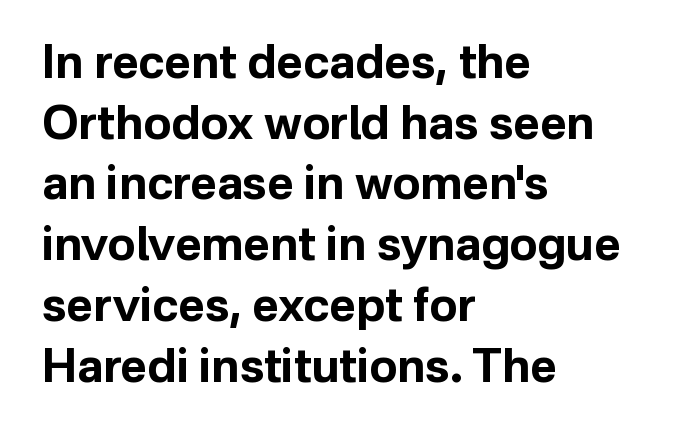
{"serif": "no", "italic": "no", "bold": "yes", "weight": "bold", "width": "normal", "stroke_contrast": "low", "x_height": "medium", "monospaced": "no", "underline": "no", "align": "left", "line_spacing": "normal", "line_spacing_ratio": 1.32, "letter_spacing": "normal", "letter_spacing_em": 0.0, "glyph_px": 46}
